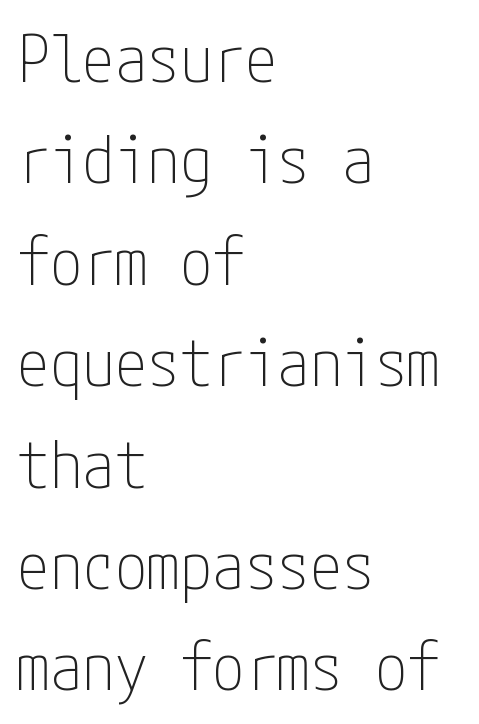
The image shows 65 px thin, condensed sans-serif type, upright; set left-aligned, normal line spacing (1.56x), normal letter spacing, not underlined; low stroke contrast and a medium x-height.
